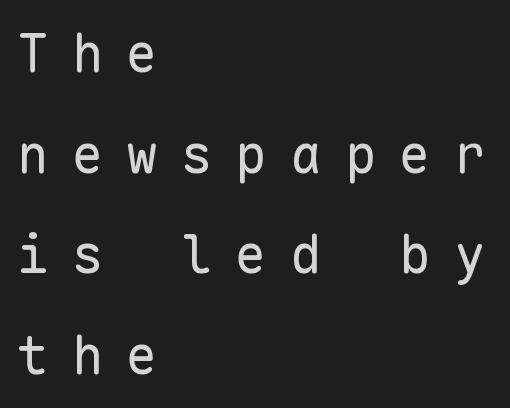
{"serif": "no", "italic": "no", "bold": "no", "weight": "regular", "width": "normal", "stroke_contrast": "low", "x_height": "medium", "monospaced": "yes", "underline": "no", "align": "left", "line_spacing": "loose", "line_spacing_ratio": 1.9, "letter_spacing": "wide", "letter_spacing_em": 0.43, "glyph_px": 53}
